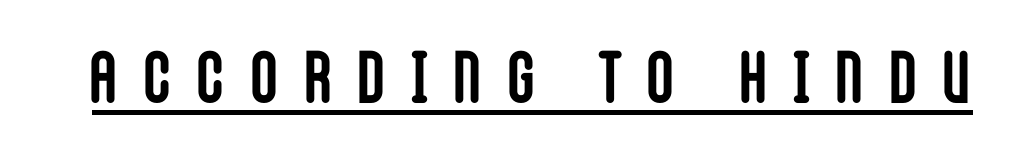
The image shows 73 px semibold, condensed sans-serif type, upright; set unusually wide letter spacing (+0.37 em), underlined; low stroke contrast and a large x-height.
